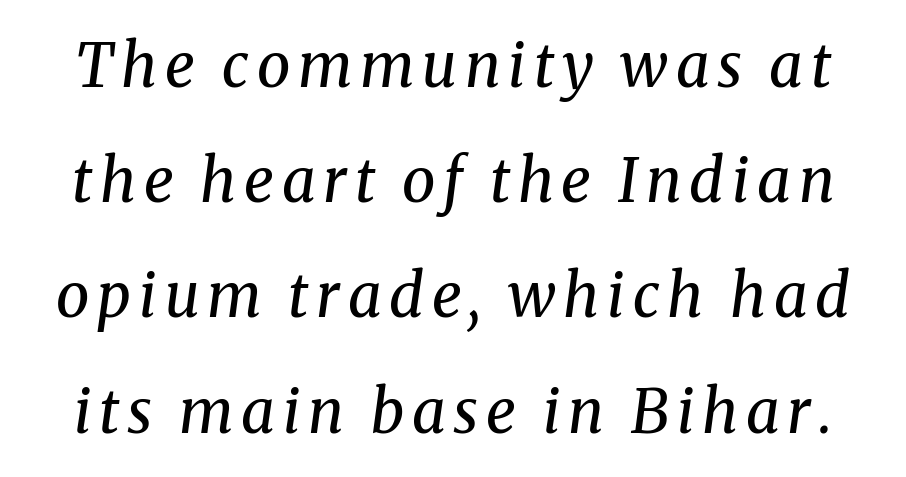
Looks like regular typesetting: each glyph gets only the width it needs. Nobody drew a line under any word here. Emphasis-style slanted type is in use. No letter is thick-stroked: the sample isn't bold.
